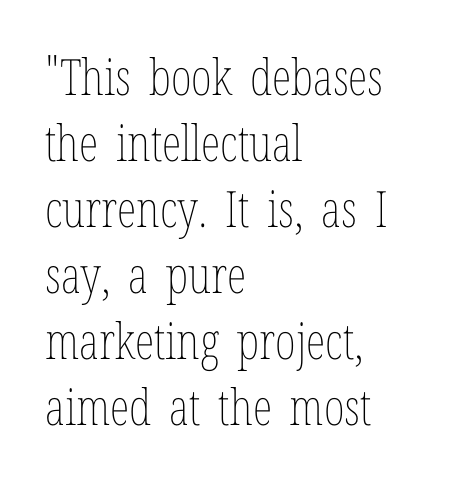
The image shows 50 px thin, condensed type, upright; set left-aligned, normal line spacing (1.32x), normal letter spacing, not underlined; low stroke contrast and a medium x-height.
